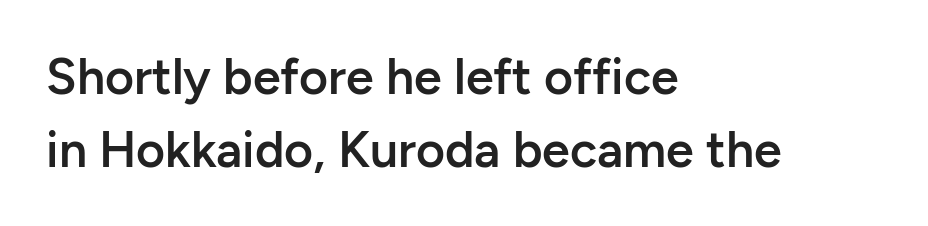
Q: Is the text bold? A: Semi-bold.
Q: Is the text italic (slanted)? A: No, it is upright.
Q: Is the typeface a serif or a sans-serif typeface? A: Sans-serif.
Q: Is the text underlined? A: No.
Q: How is the paragraph aligned? A: Left-aligned.
Q: Is the spacing between letters normal or unusually wide? A: Normal.
Q: Is the spacing between lines tight, normal or loose? A: Normal.
Q: Width (condensed, normal, or wide)? A: Normal.
Q: Stroke contrast? A: Low.
Q: x-height? A: Medium.
Q: Monospaced? A: No.
